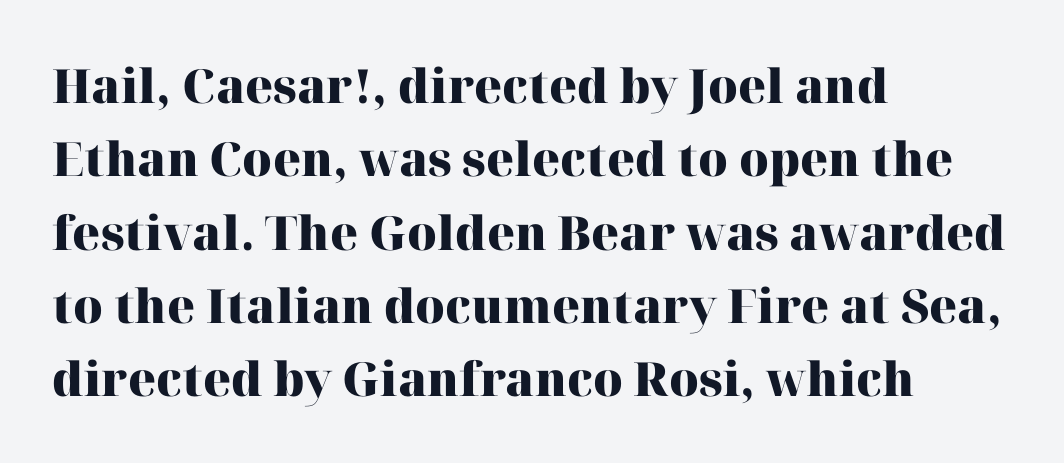
The image shows 47 px heavy serif type, upright; set left-aligned, normal line spacing (1.56x), normal letter spacing, not underlined; high stroke contrast and a medium x-height.
